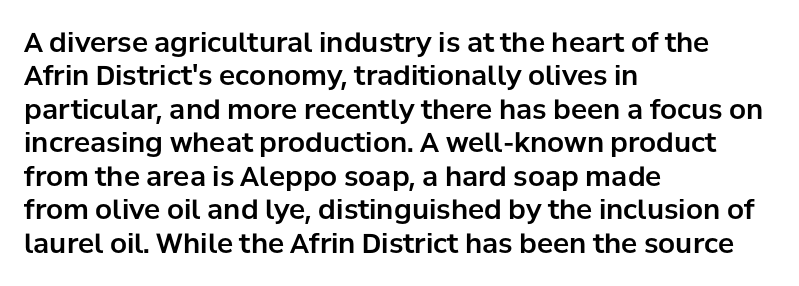
The image shows 27 px text type, upright; set left-aligned, line spacing 1.24x, normal letter spacing, not underlined.
